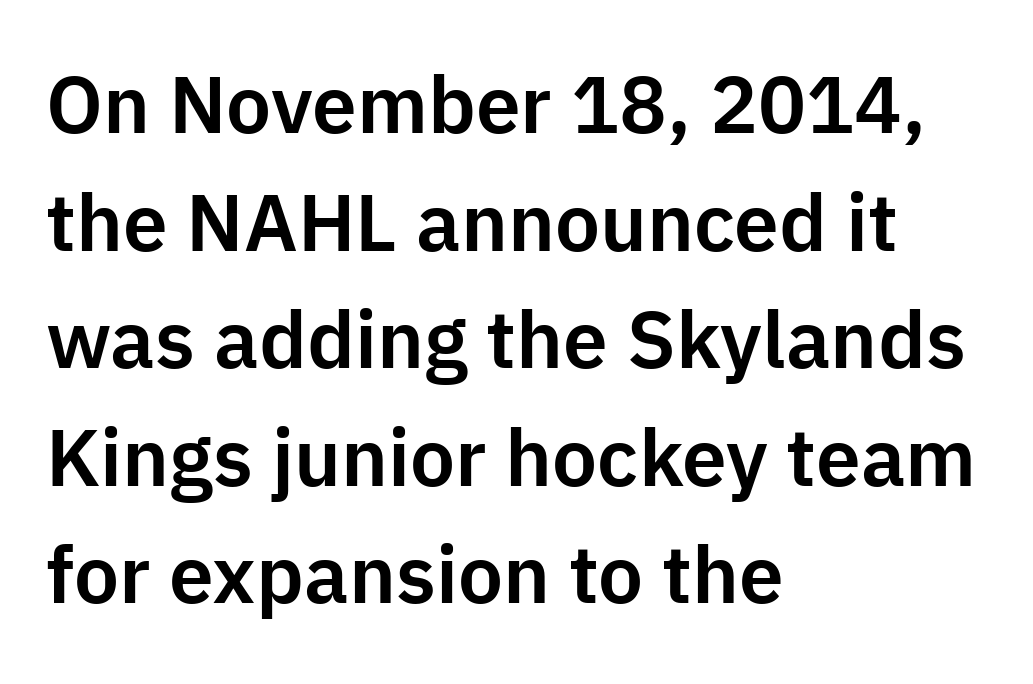
If you measured baseline to baseline, you'd find a middling distance. Stroke terminals: plain, sans-serif. Spacing verdict: proportional, widths tailored to each character. This rendering uses left alignment, leaving the right contour irregular.
